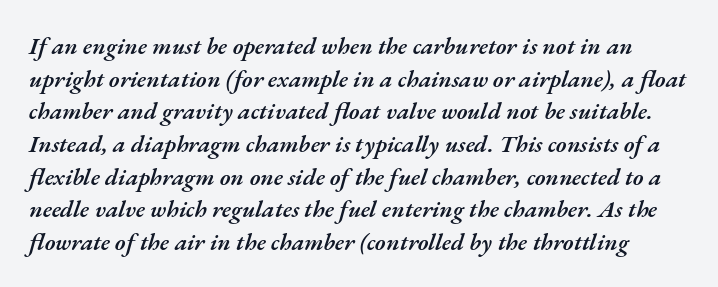
{"italic": "yes", "lean": "right", "slant_degrees": 17, "bold": "semi", "underline": "no", "line_spacing": "normal", "line_spacing_ratio": 1.36, "letter_spacing": "normal", "letter_spacing_em": 0.0, "glyph_px": 24}
